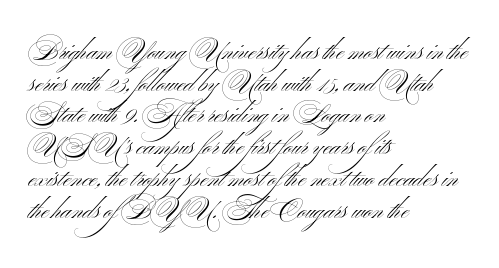
The image shows 26 px text type; set left-aligned, line spacing 1.22x, normal letter spacing, not underlined.
